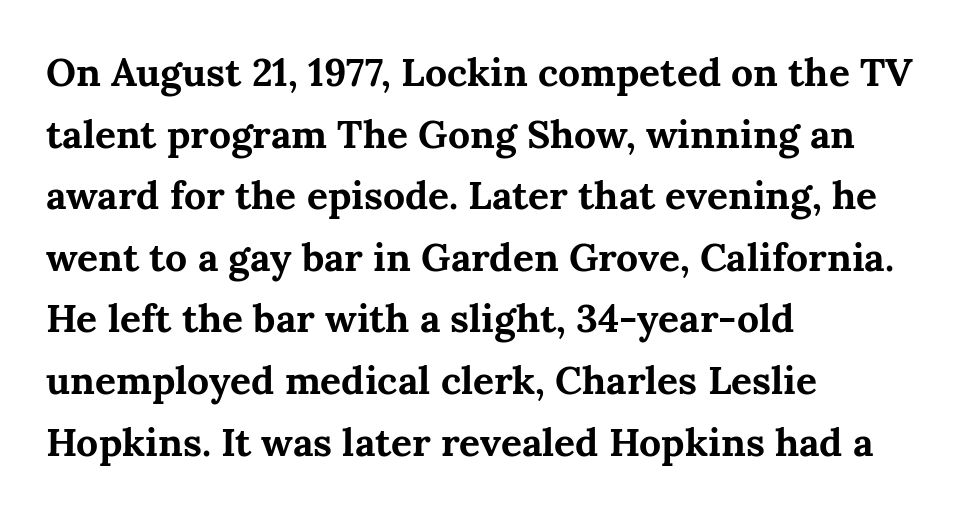
The image shows 39 px bold serif type, upright; set left-aligned, normal line spacing (1.58x), normal letter spacing, not underlined; medium stroke contrast and a medium x-height.
